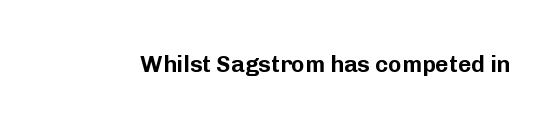
Each word holds together tightly as a unit, with standard inter-letter gaps. Posture: upright roman. The specimen omits any rule beneath the text block's lines.
